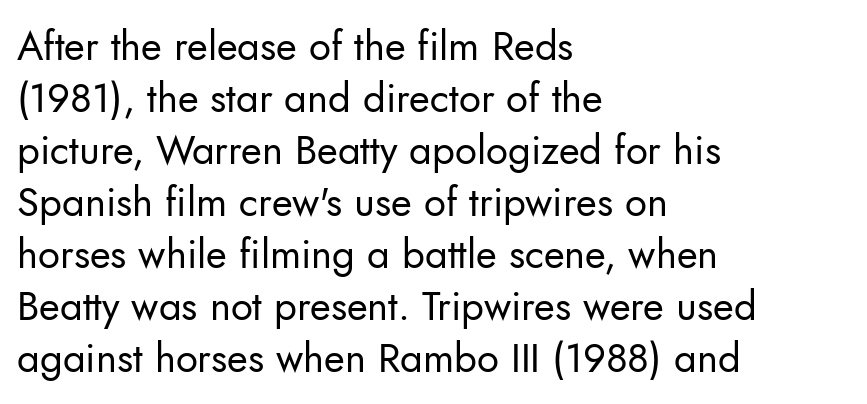
Spacing verdict: proportional, widths tailored to each character. These lines are composed in type without serifs. Nobody touched the tracking dial on this one. The lines are quadded left. Heft: none added — not bold.
